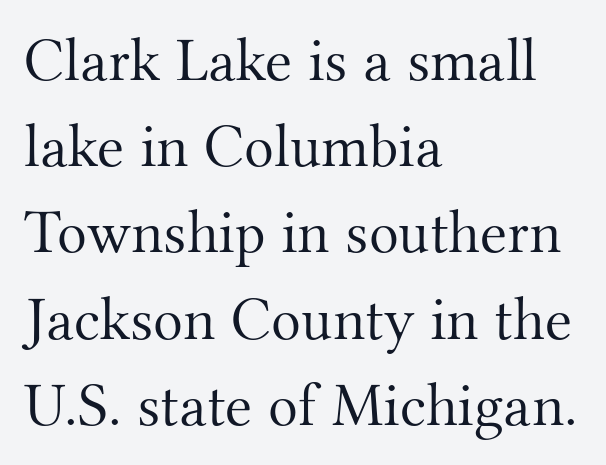
{"serif": "yes", "italic": "no", "bold": "no", "weight": "light", "width": "normal", "stroke_contrast": "medium", "x_height": "small", "monospaced": "no", "underline": "no", "align": "left", "line_spacing": "normal", "line_spacing_ratio": 1.39, "letter_spacing": "normal", "letter_spacing_em": 0.0, "glyph_px": 62}
